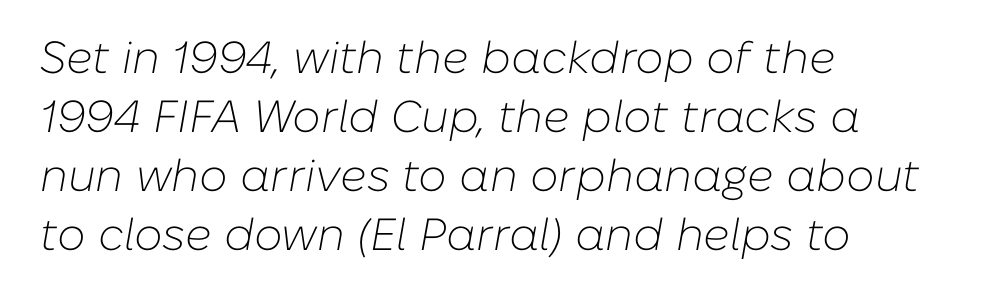
The image shows 45 px light type, italic (leaning right); set left-aligned, normal line spacing (1.31x), normal letter spacing, not underlined; low stroke contrast and a medium x-height.
